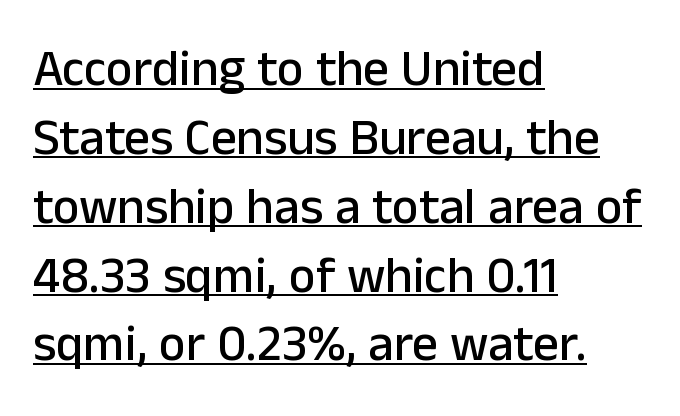
The image shows 51 px sans-serif type, upright; set left-aligned, normal line spacing (1.35x), normal letter spacing, underlined; low stroke contrast and a medium x-height.
